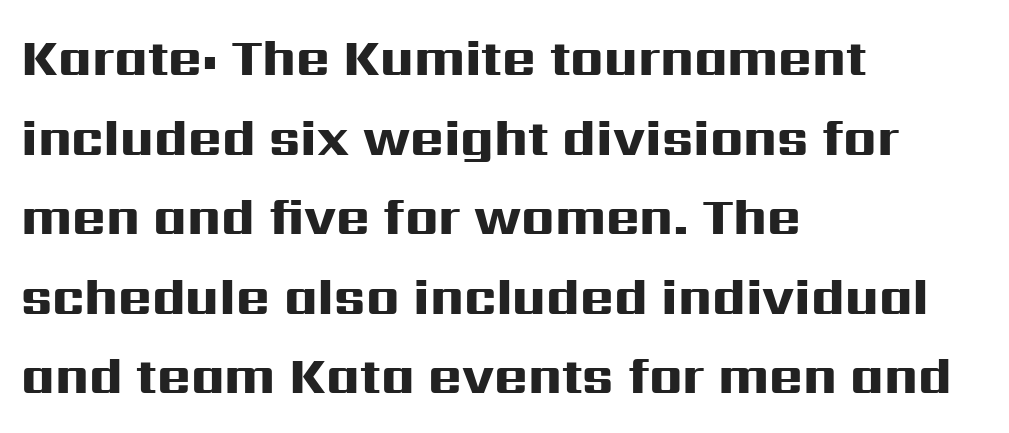
Q: Is the text bold? A: Yes.
Q: Is the text italic (slanted)? A: No, it is upright.
Q: Is the typeface a serif or a sans-serif typeface? A: Sans-serif.
Q: Is the text underlined? A: No.
Q: How is the paragraph aligned? A: Left-aligned.
Q: Is the spacing between letters normal or unusually wide? A: Normal.
Q: Is the spacing between lines tight, normal or loose? A: Normal.
Q: Width (condensed, normal, or wide)? A: Wide.
Q: Stroke contrast? A: High.
Q: x-height? A: Medium.
Q: Monospaced? A: No.
